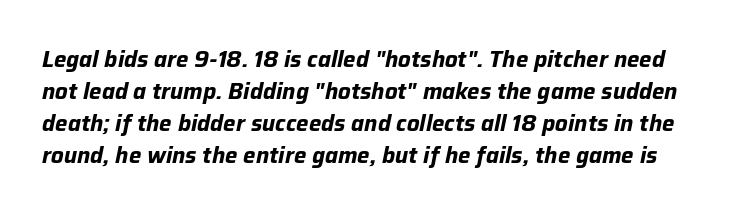
The image shows 22 px bold type, italic (leaning right); set normal line spacing (1.46x), normal letter spacing, not underlined.
